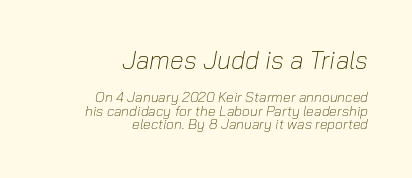
The image shows 25 px text type, italic (leaning right); set right-aligned, tight line spacing (0.97x), normal letter spacing, not underlined; the first (top) block is 1.79x larger.
